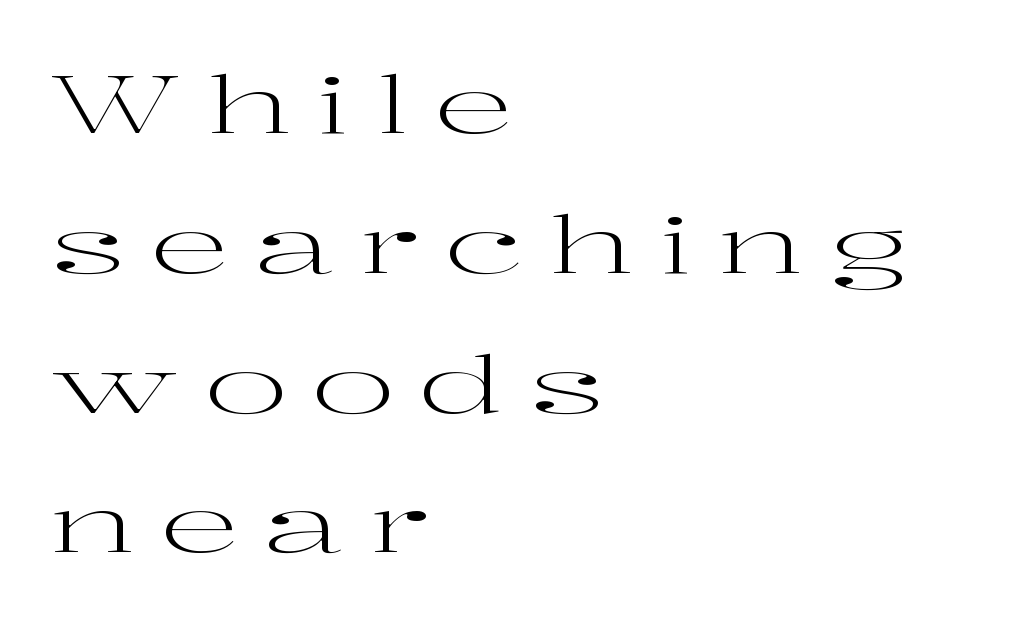
{"serif": "yes", "italic": "no", "bold": "no", "weight": "regular", "width": "wide", "stroke_contrast": "high", "x_height": "medium", "monospaced": "no", "underline": "no", "align": "left", "line_spacing_ratio": 1.77, "letter_spacing": "wide", "letter_spacing_em": 0.32, "glyph_px": 79}
